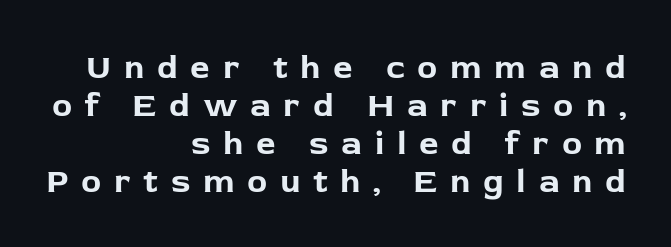
Q: Is the text bold? A: Yes.
Q: Is the text italic (slanted)? A: No, it is upright.
Q: Is the typeface a serif or a sans-serif typeface? A: Sans-serif.
Q: Is the text underlined? A: No.
Q: How is the paragraph aligned? A: Right-aligned.
Q: Is the spacing between letters normal or unusually wide? A: Unusually wide.
Q: Is the spacing between lines tight, normal or loose? A: Tight.
Q: Width (condensed, normal, or wide)? A: Normal.
Q: Stroke contrast? A: Low.
Q: x-height? A: Medium.
Q: Monospaced? A: No.
